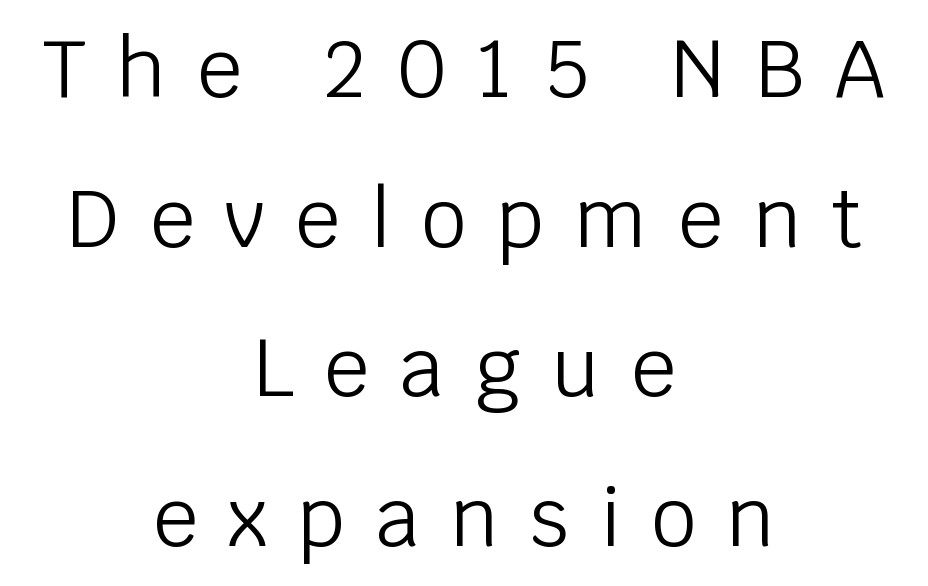
The image shows 80 px light sans-serif type, upright; set centered, line spacing 1.87x, unusually wide letter spacing (+0.38 em), not underlined; low stroke contrast and a large x-height.
